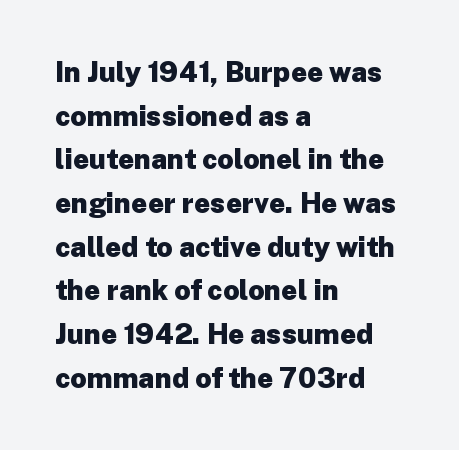
Q: Is the text bold? A: Yes.
Q: Is the text italic (slanted)? A: No, it is upright.
Q: Is the typeface a serif or a sans-serif typeface? A: Sans-serif.
Q: Is the text underlined? A: No.
Q: How is the paragraph aligned? A: Left-aligned.
Q: Is the spacing between letters normal or unusually wide? A: Normal.
Q: Is the spacing between lines tight, normal or loose? A: Normal.
Q: Width (condensed, normal, or wide)? A: Normal.
Q: Stroke contrast? A: Low.
Q: x-height? A: Medium.
Q: Monospaced? A: No.
